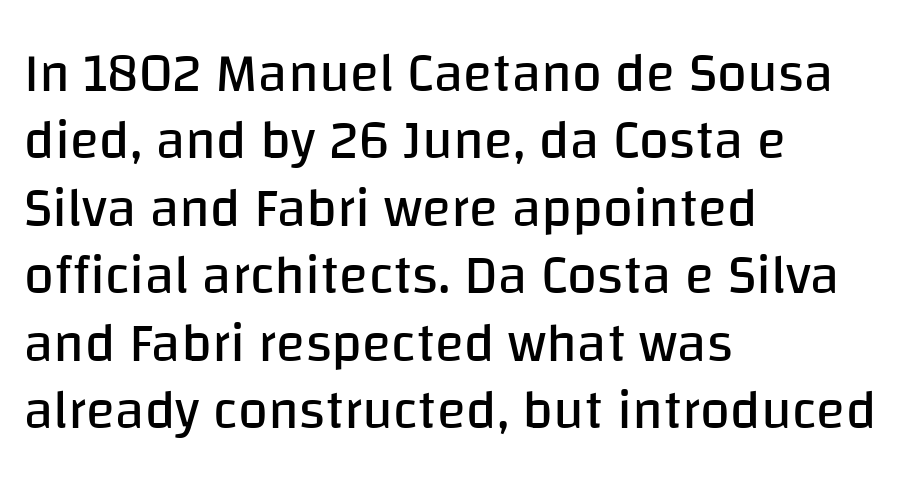
The image shows 54 px regular-weight sans-serif type, upright; set left-aligned, normal line spacing (1.25x), normal letter spacing, not underlined; low stroke contrast and a large x-height.
